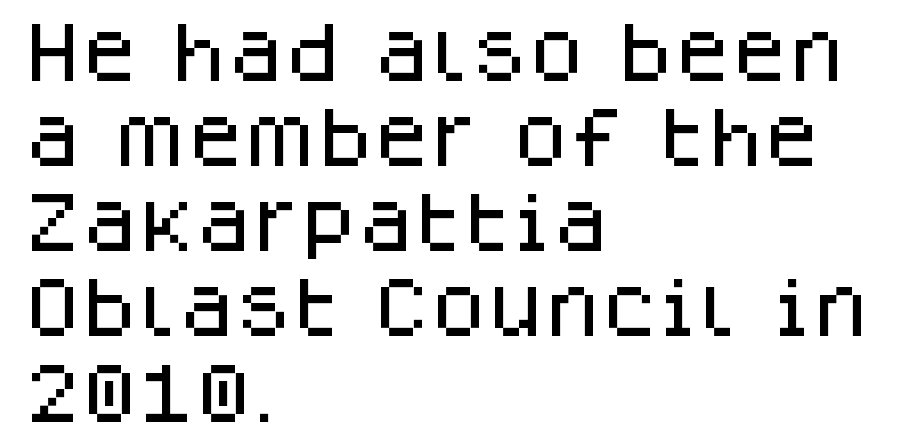
The image shows 65 px sans-serif type, upright; set left-aligned, normal line spacing (1.31x), normal letter spacing, not underlined; low stroke contrast and a large x-height.
